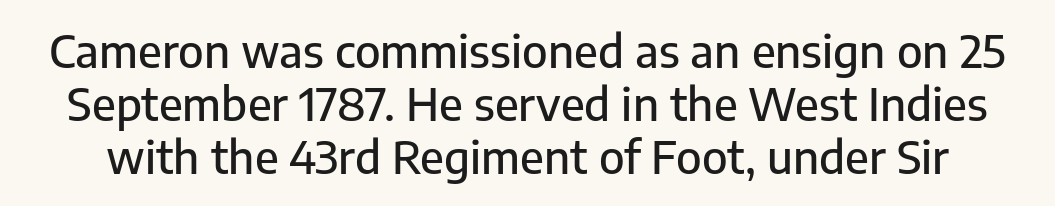
{"serif": "no", "italic": "no", "width": "normal", "stroke_contrast": "low", "x_height": "medium", "monospaced": "no", "underline": "no", "line_spacing_ratio": 1.18, "letter_spacing": "normal", "letter_spacing_em": 0.0, "glyph_px": 45}
